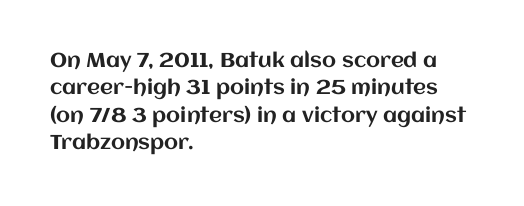
{"italic": "no", "underline": "no", "align": "left", "line_spacing": "normal", "line_spacing_ratio": 1.37, "letter_spacing": "normal", "letter_spacing_em": 0.0, "glyph_px": 20}
